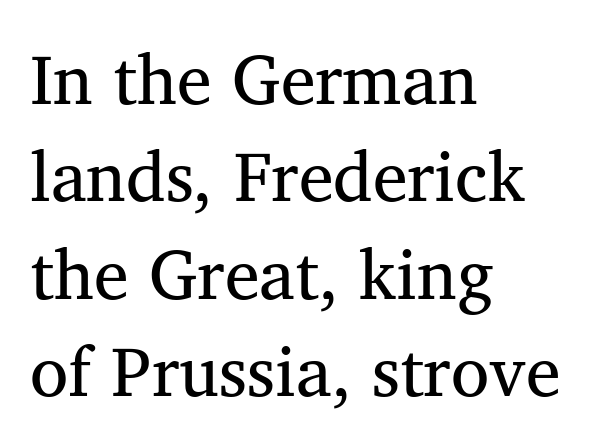
{"serif": "yes", "bold": "no", "weight": "regular", "width": "normal", "stroke_contrast": "medium", "x_height": "medium", "monospaced": "no", "underline": "no", "align": "left", "line_spacing": "normal", "line_spacing_ratio": 1.39, "letter_spacing": "normal", "letter_spacing_em": 0.0, "glyph_px": 70}
